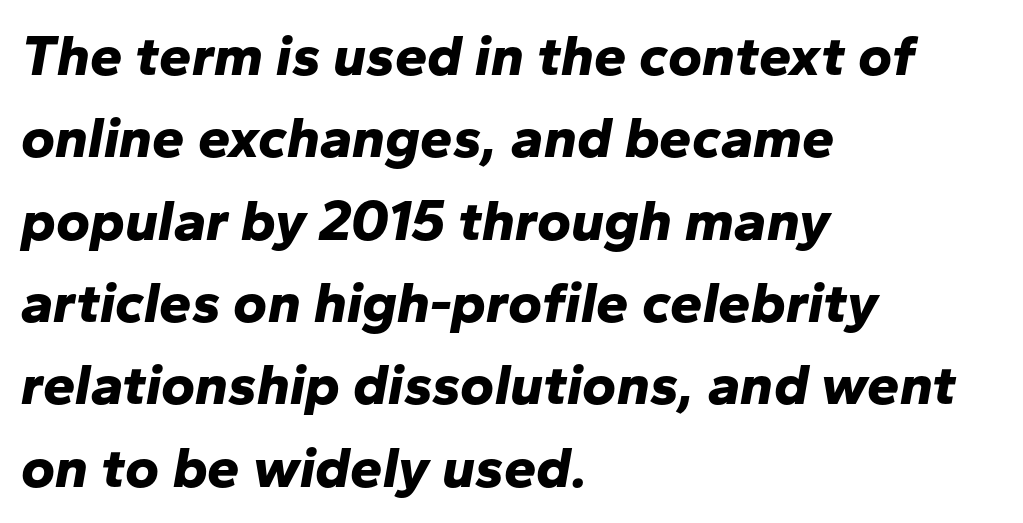
Q: Is the text bold? A: Yes.
Q: Is the text italic (slanted)? A: Yes, it leans right by about 10 degrees.
Q: Is the text underlined? A: No.
Q: How is the paragraph aligned? A: Left-aligned.
Q: Is the spacing between letters normal or unusually wide? A: Normal.
Q: Is the spacing between lines tight, normal or loose? A: Normal.
Q: Width (condensed, normal, or wide)? A: Normal.
Q: Stroke contrast? A: Low.
Q: x-height? A: Medium.
Q: Monospaced? A: No.
